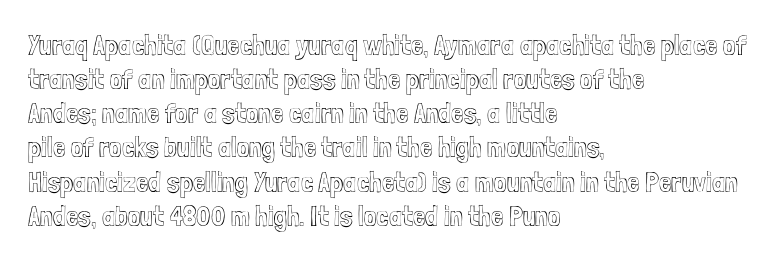
Q: Is the text italic (slanted)? A: No, it is upright.
Q: Is the text underlined? A: No.
Q: How is the paragraph aligned? A: Left-aligned.
Q: Is the spacing between letters normal or unusually wide? A: Normal.
Q: Width (condensed, normal, or wide)? A: Condensed.
Q: x-height? A: Medium.
Q: Monospaced? A: No.
